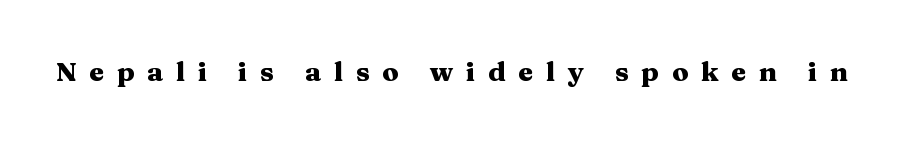
Q: Is the text bold? A: Yes.
Q: Is the text italic (slanted)? A: No, it is upright.
Q: Is the text underlined? A: No.
Q: Is the spacing between letters normal or unusually wide? A: Unusually wide.
